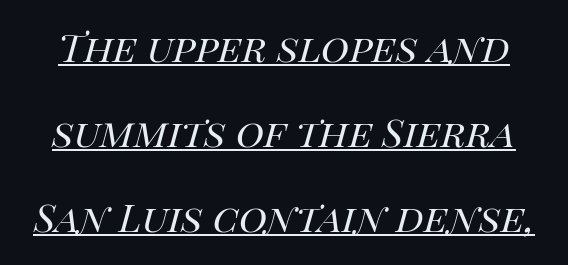
Note the varied advance widths — an 'i' is clearly narrower than an 'm'. The weight would be labelled regular, book, light, or lighter still. Slant detected: the letters are inclined. These lines keep a tight, regular rhythm from letter to letter.
